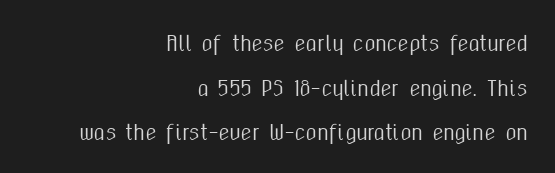
{"italic": "no", "underline": "no", "align": "right", "line_spacing": "loose", "line_spacing_ratio": 2.23, "letter_spacing": "normal", "letter_spacing_em": 0.0, "glyph_px": 20}
